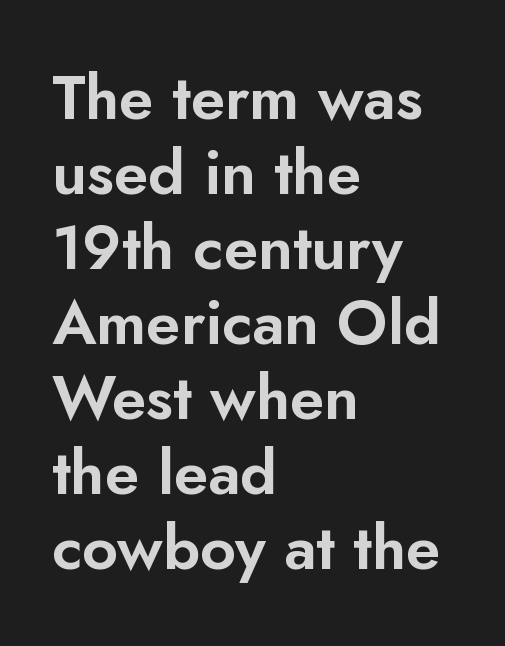
{"serif": "no", "italic": "no", "width": "normal", "stroke_contrast": "low", "x_height": "small", "monospaced": "no", "underline": "no", "align": "left", "line_spacing_ratio": 1.21, "letter_spacing": "normal", "letter_spacing_em": 0.0, "glyph_px": 62}
